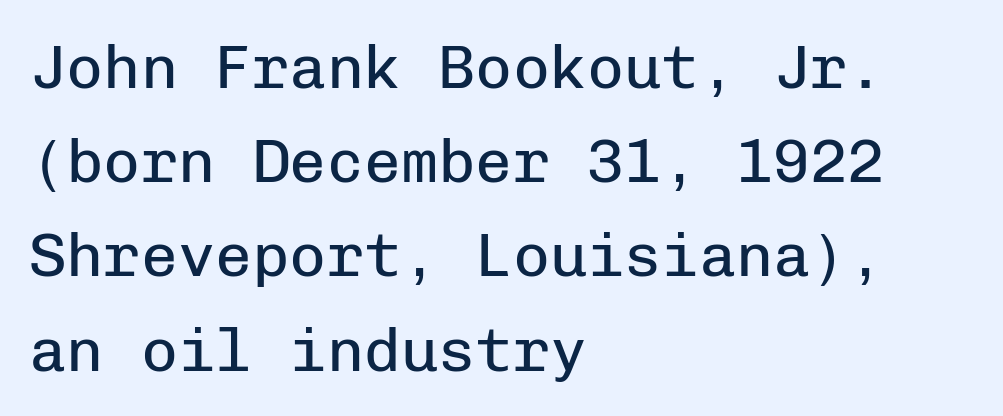
The image shows 62 px regular-weight sans-serif type, upright, monospaced; set left-aligned, normal line spacing (1.52x), normal letter spacing, not underlined; low stroke contrast and a medium x-height.
